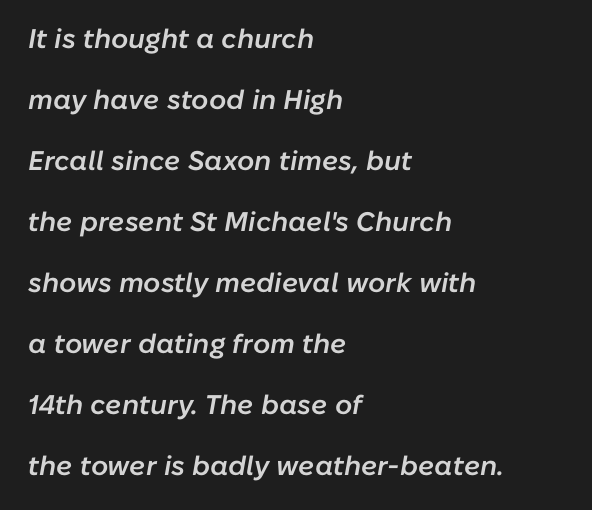
Q: Is the text bold? A: Semi-bold.
Q: Is the text italic (slanted)? A: Yes, it leans right by about 10 degrees.
Q: Is the text underlined? A: No.
Q: How is the paragraph aligned? A: Left-aligned.
Q: Is the spacing between letters normal or unusually wide? A: Normal.
Q: Is the spacing between lines tight, normal or loose? A: Loose.
